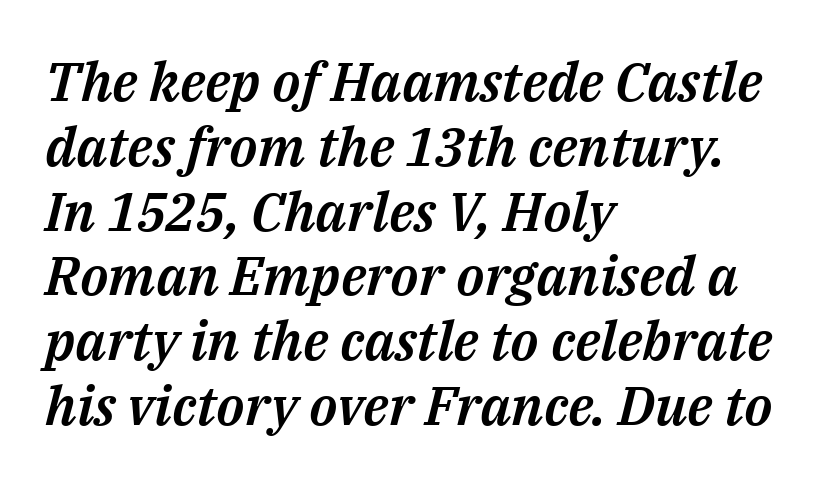
{"italic": "yes", "lean": "right", "slant_degrees": 14, "width": "normal", "stroke_contrast": "medium", "x_height": "medium", "monospaced": "no", "underline": "no", "align": "left", "line_spacing_ratio": 1.2, "letter_spacing": "normal", "letter_spacing_em": 0.0, "glyph_px": 54}
